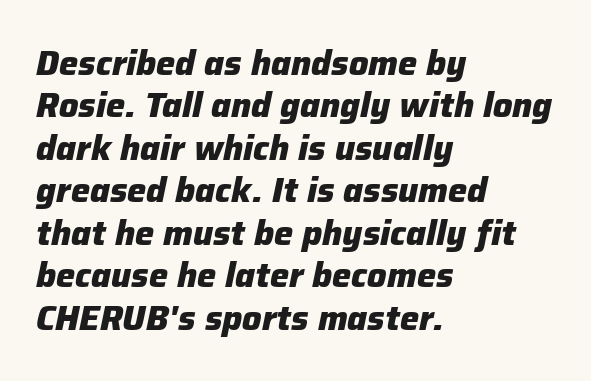
{"italic": "yes", "lean": "right", "slant_degrees": 12, "bold": "yes", "weight": "heavy", "width": "normal", "stroke_contrast": "low", "x_height": "medium", "monospaced": "no", "underline": "no", "align": "left", "line_spacing": "normal", "line_spacing_ratio": 1.25, "letter_spacing": "normal", "letter_spacing_em": 0.0, "glyph_px": 34}
